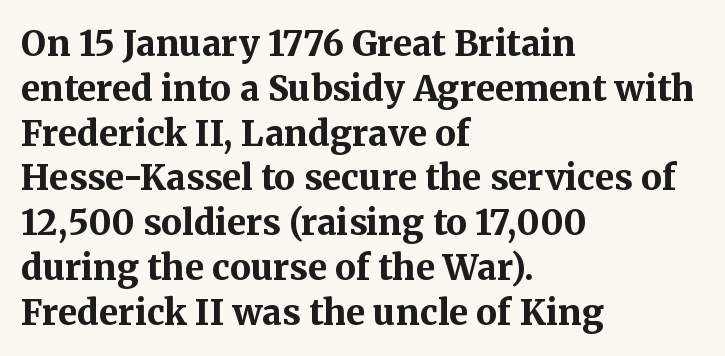
Q: Is the text bold? A: Yes.
Q: Is the text italic (slanted)? A: No, it is upright.
Q: Is the typeface a serif or a sans-serif typeface? A: Serif.
Q: Is the text underlined? A: No.
Q: How is the paragraph aligned? A: Left-aligned.
Q: Is the spacing between letters normal or unusually wide? A: Normal.
Q: Is the spacing between lines tight, normal or loose? A: Normal.
Q: Width (condensed, normal, or wide)? A: Normal.
Q: Stroke contrast? A: Medium.
Q: x-height? A: Medium.
Q: Monospaced? A: No.
